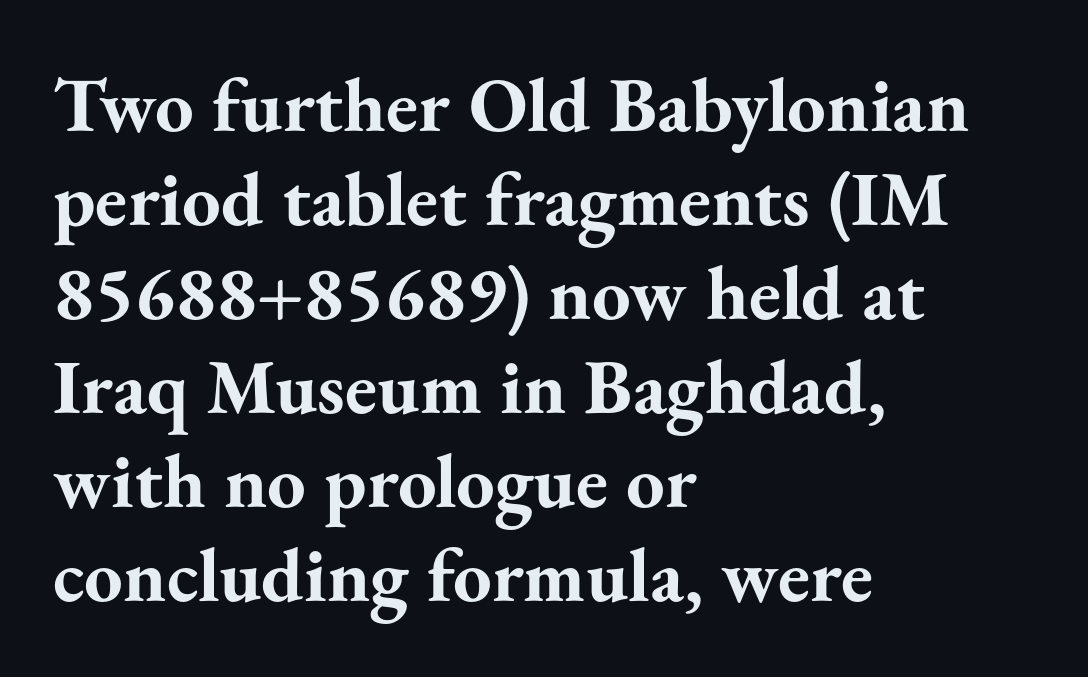
Q: Is the text bold? A: Yes.
Q: Is the text italic (slanted)? A: No, it is upright.
Q: Is the typeface a serif or a sans-serif typeface? A: Serif.
Q: Is the text underlined? A: No.
Q: How is the paragraph aligned? A: Left-aligned.
Q: Is the spacing between letters normal or unusually wide? A: Normal.
Q: Width (condensed, normal, or wide)? A: Normal.
Q: Stroke contrast? A: Medium.
Q: x-height? A: Small.
Q: Monospaced? A: No.
